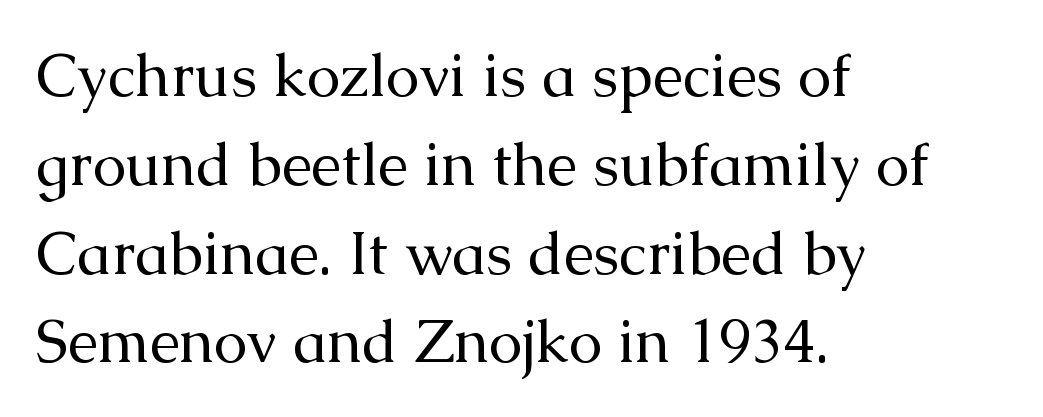
{"serif": "yes", "italic": "no", "bold": "no", "weight": "regular", "width": "normal", "stroke_contrast": "medium", "x_height": "medium", "monospaced": "no", "underline": "no", "align": "left", "line_spacing": "normal", "line_spacing_ratio": 1.48, "letter_spacing": "normal", "letter_spacing_em": 0.0, "glyph_px": 60}
